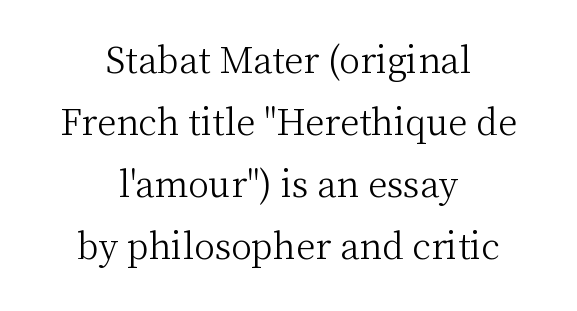
The image shows 35 px light serif type, upright; set centered, line spacing 1.77x, normal letter spacing, not underlined; medium stroke contrast and a medium x-height.
